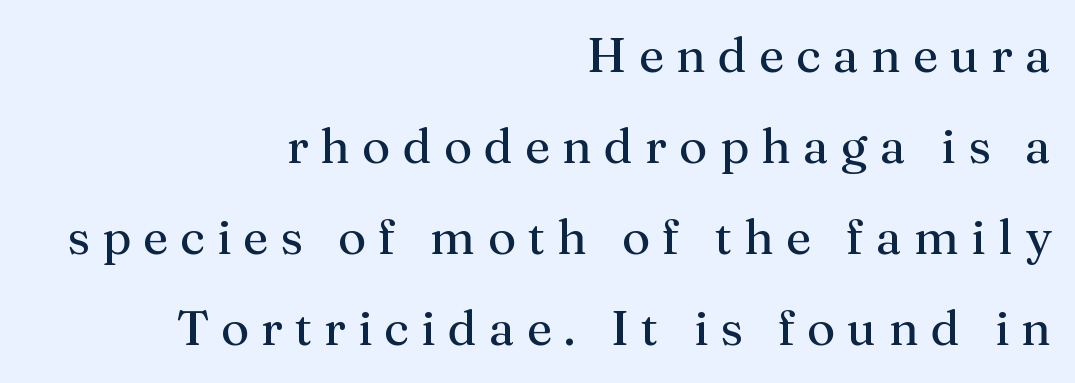
The baseline area is clear. Vertical stems look standard width or narrower in stroke. The rendering anchors every line to the right-hand side. How are the letters spaced? Widely, with obvious added tracking. Regarding serifs, this sample has them.
